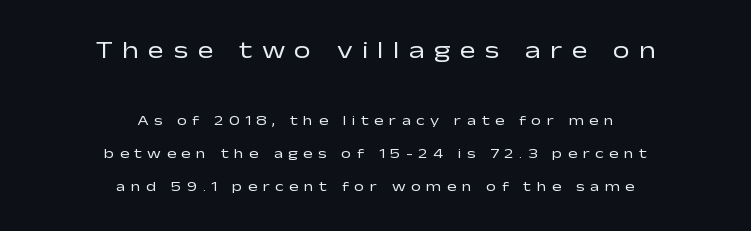
Is this a heavy cut? Hardly; it is regular or lighter. The letters in the upper block stand taller than those in the block below. Between one letter and the next there's a generous, obvious gap. Line starts and ends both wander, symmetrically. Clear beneath every line of the passage.
